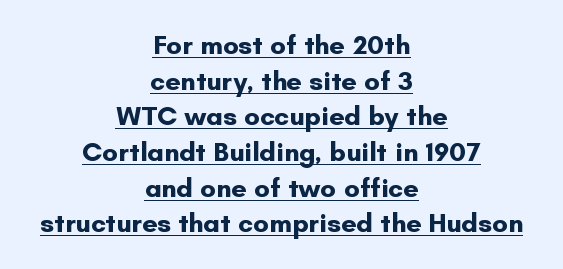
The image shows 27 px bold type, upright; set centered, normal line spacing (1.32x), normal letter spacing, underlined.
